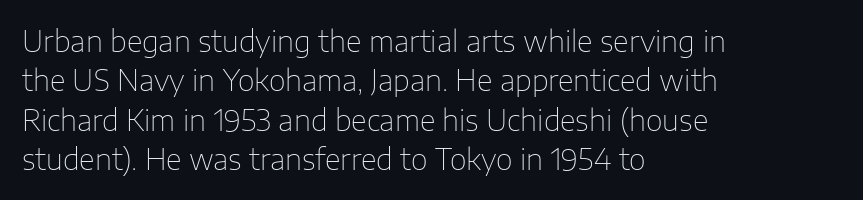
Q: Is the text bold? A: No.
Q: Is the text italic (slanted)? A: No, it is upright.
Q: Is the typeface a serif or a sans-serif typeface? A: Sans-serif.
Q: Is the text underlined? A: No.
Q: How is the paragraph aligned? A: Left-aligned.
Q: Is the spacing between letters normal or unusually wide? A: Normal.
Q: Is the spacing between lines tight, normal or loose? A: Normal.
Q: Width (condensed, normal, or wide)? A: Normal.
Q: Stroke contrast? A: Low.
Q: x-height? A: Medium.
Q: Monospaced? A: No.
